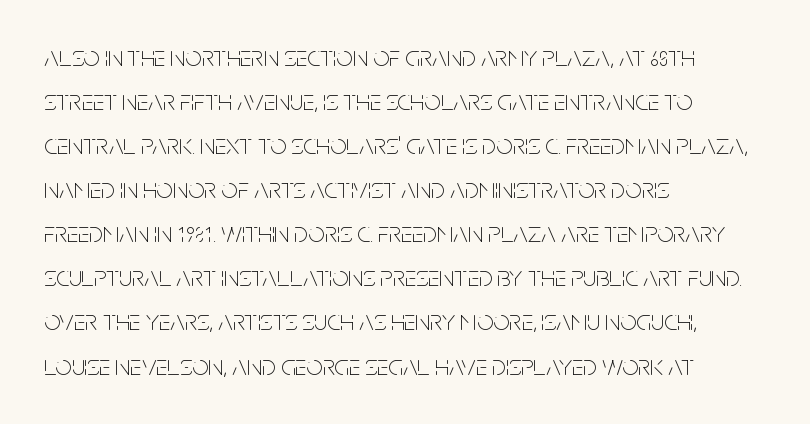
Q: Is the text bold? A: No.
Q: Is the text italic (slanted)? A: No, it is upright.
Q: Is the typeface a serif or a sans-serif typeface? A: Sans-serif.
Q: Is the text underlined? A: No.
Q: How is the paragraph aligned? A: Left-aligned.
Q: Is the spacing between letters normal or unusually wide? A: Normal.
Q: Is the spacing between lines tight, normal or loose? A: Normal.
Q: Width (condensed, normal, or wide)? A: Condensed.
Q: Stroke contrast? A: Low.
Q: x-height? A: Large.
Q: Monospaced? A: No.
